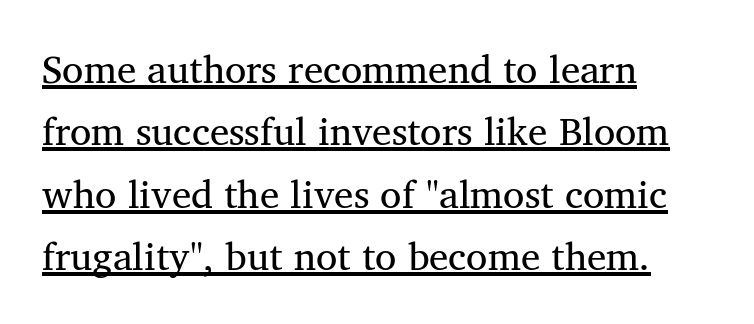
Q: Is the text italic (slanted)? A: No, it is upright.
Q: Is the typeface a serif or a sans-serif typeface? A: Serif.
Q: Is the text underlined? A: Yes.
Q: How is the paragraph aligned? A: Left-aligned.
Q: Is the spacing between letters normal or unusually wide? A: Normal.
Q: Is the spacing between lines tight, normal or loose? A: Normal.
Q: Width (condensed, normal, or wide)? A: Normal.
Q: Stroke contrast? A: Medium.
Q: x-height? A: Medium.
Q: Monospaced? A: No.
